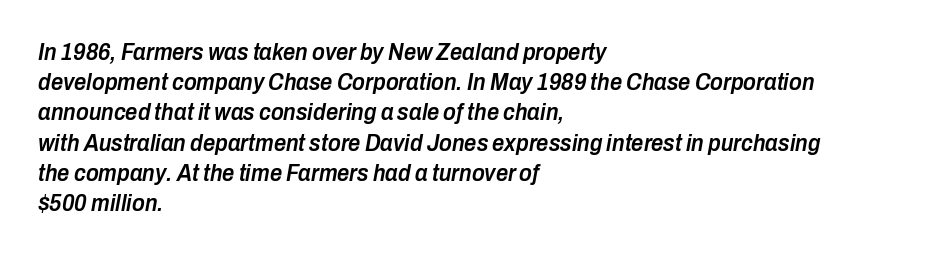
Notice how descenders clear the ascenders below comfortably — that's standard leading. Weight: semibold (demi). Students, note that the glyphs here touch the page at normal intervals. The paragraph shown leans on its left margin.
